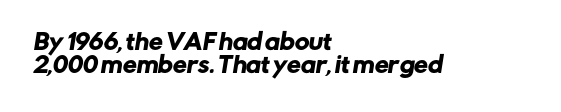
The image shows 22 px text type; set left-aligned, tight line spacing (1.03x), normal letter spacing, not underlined.
